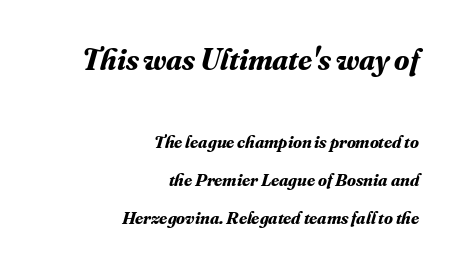
{"serif": "yes", "italic": "yes", "lean": "right", "slant_degrees": 16, "bold": "yes", "weight": "bold", "width": "normal", "stroke_contrast": "medium", "x_height": "small", "monospaced": "no", "underline": "no", "align": "right", "line_spacing": "loose", "line_spacing_ratio": 2.12, "letter_spacing": "normal", "letter_spacing_em": 0.0, "larger_block": "first", "size_ratio": 1.72, "glyph_px": 31}
